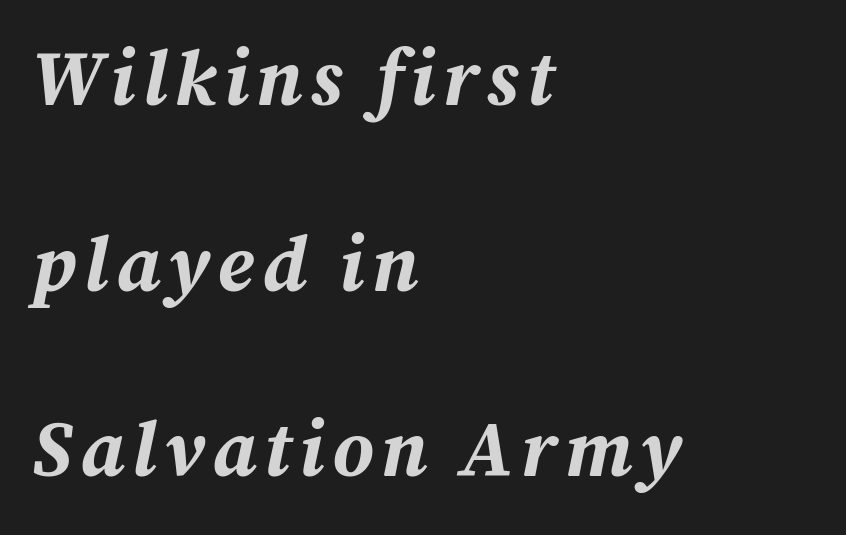
Q: Is the text bold? A: Yes.
Q: Is the text italic (slanted)? A: Yes, it leans right by about 12 degrees.
Q: Is the text underlined? A: No.
Q: How is the paragraph aligned? A: Left-aligned.
Q: Is the spacing between lines tight, normal or loose? A: Loose.
Q: Width (condensed, normal, or wide)? A: Normal.
Q: Stroke contrast? A: Medium.
Q: x-height? A: Medium.
Q: Monospaced? A: No.
